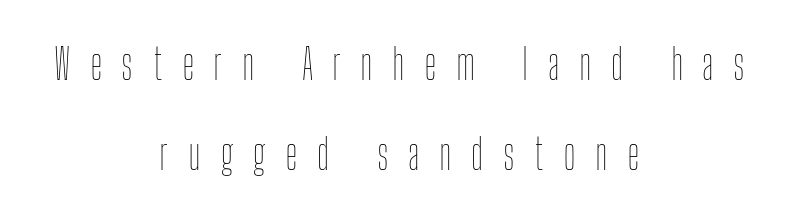
{"italic": "no", "bold": "no", "weight": "thin", "width": "condensed", "stroke_contrast": "low", "x_height": "medium", "monospaced": "no", "underline": "no", "align": "center", "line_spacing": "loose", "line_spacing_ratio": 2.09, "letter_spacing": "wide", "letter_spacing_em": 0.45, "glyph_px": 43}
